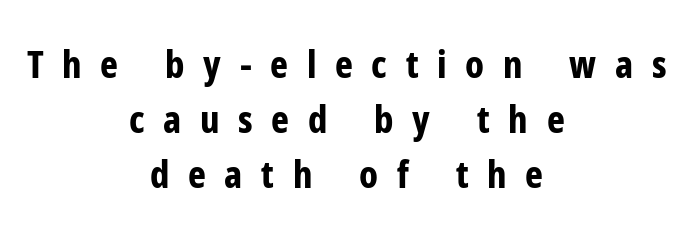
The horizontal fit of the characters is loose and conspicuously gappy. Has an underline been added? It has not. Weight: bold. Do the letters lean? They stand straight. Leading: standard.
